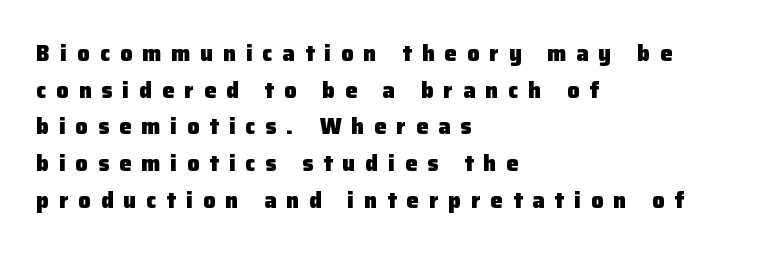
Q: Is the text bold? A: Yes.
Q: Is the text italic (slanted)? A: No, it is upright.
Q: Is the text underlined? A: No.
Q: How is the paragraph aligned? A: Left-aligned.
Q: Is the spacing between letters normal or unusually wide? A: Unusually wide.
Q: Is the spacing between lines tight, normal or loose? A: Normal.
